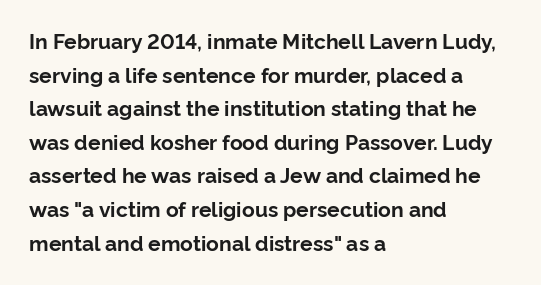
Q: Is the text bold? A: Yes.
Q: Is the text italic (slanted)? A: No, it is upright.
Q: Is the text underlined? A: No.
Q: How is the paragraph aligned? A: Left-aligned.
Q: Is the spacing between letters normal or unusually wide? A: Normal.
Q: Is the spacing between lines tight, normal or loose? A: Normal.
